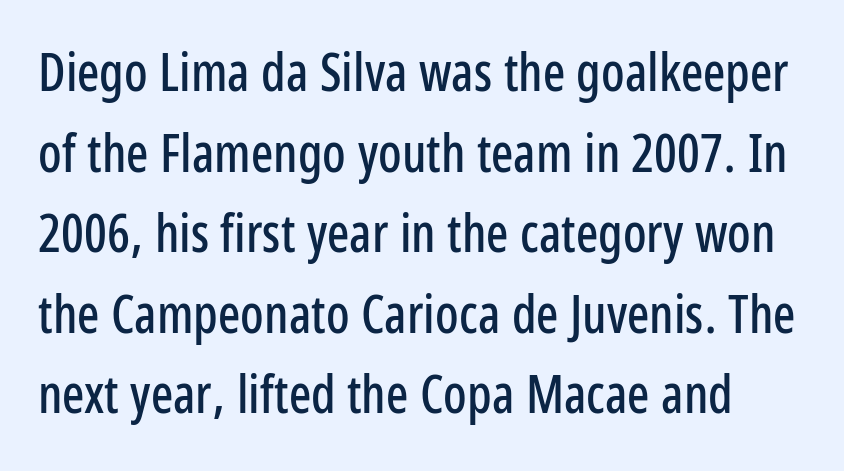
Is this a sans? Yes — the strokes have no serifs. Honestly, the letter spacing is just normal — you wouldn't notice it. Regarding leading, the lines here are spaced in the standard way. Ordinary non-slanted type is in use.
